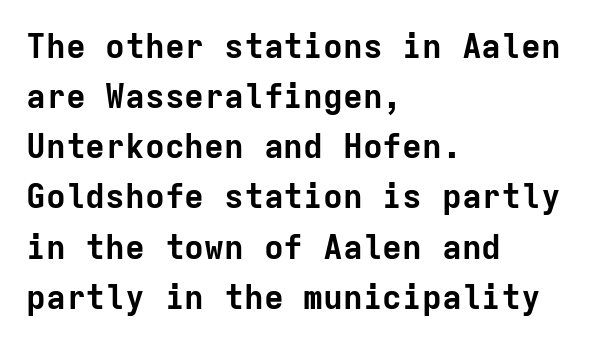
The image shows 33 px bold sans-serif type, upright, monospaced; set left-aligned, normal line spacing (1.52x), normal letter spacing, not underlined; low stroke contrast and a medium x-height.
